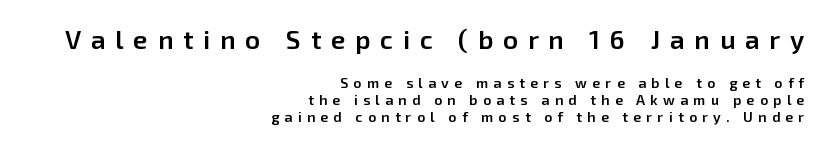
Q: Is the text bold? A: Semi-bold.
Q: Is the text italic (slanted)? A: No, it is upright.
Q: Is the text underlined? A: No.
Q: How is the paragraph aligned? A: Right-aligned.
Q: Is the spacing between letters normal or unusually wide? A: Unusually wide.
Q: Which block of text is set in a larger size, the first (top) or the second (bottom)? A: The first (top) one.
